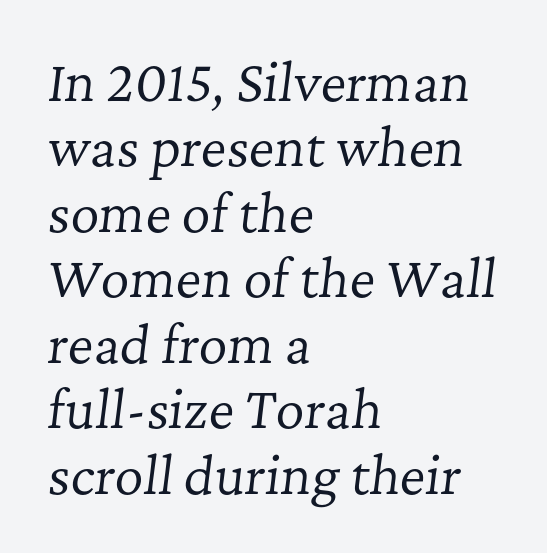
The image shows 50 px regular-weight serif type, italic (leaning right); set left-aligned, normal line spacing (1.31x), normal letter spacing, not underlined; low stroke contrast and a medium x-height.
